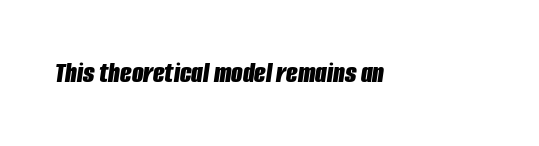
A bare baseline throughout the passage. Caption: standard tracking, unaltered. Each letter keeps its own natural width here, so spacing adapts to shape. Caption: bold face, heavy strokes. The typography opts for an oblique posture over an upright one.
